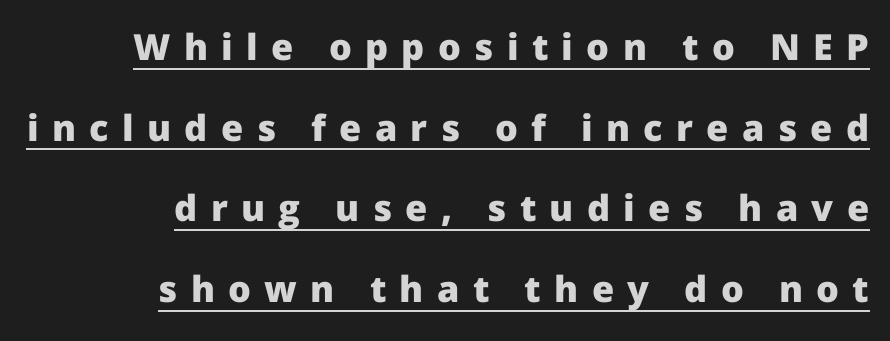
The letters carry no serifs — their stems end cleanly without finishing strokes. In designer terms, the underline attribute is active on this setting. Varying glyph widths throughout — classic text-font behaviour. Look at the stroke-to-counter ratio: heavy, a bold. Vertical spacing — loose.
